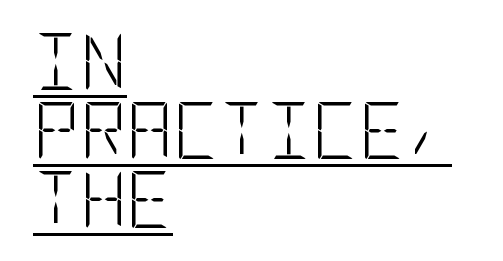
Q: Is the text bold? A: No.
Q: Is the text italic (slanted)? A: No, it is upright.
Q: Is the typeface a serif or a sans-serif typeface? A: Sans-serif.
Q: Is the text underlined? A: Yes.
Q: How is the paragraph aligned? A: Left-aligned.
Q: Is the spacing between letters normal or unusually wide? A: Normal.
Q: Width (condensed, normal, or wide)? A: Condensed.
Q: Stroke contrast? A: Low.
Q: x-height? A: Large.
